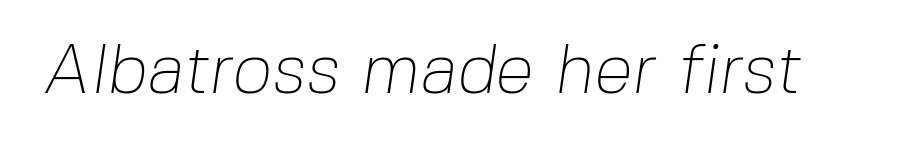
{"serif": "no", "bold": "no", "weight": "thin", "width": "normal", "stroke_contrast": "low", "x_height": "medium", "monospaced": "no", "underline": "no", "letter_spacing": "normal", "letter_spacing_em": 0.0, "glyph_px": 70}
